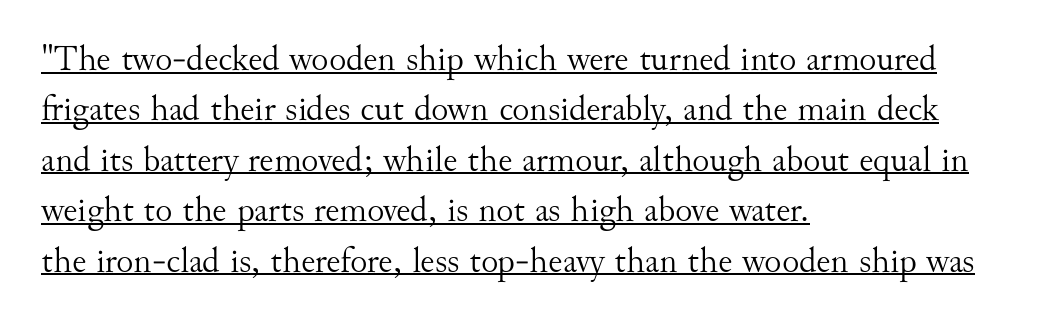
Q: Is the text bold? A: No.
Q: Is the text italic (slanted)? A: No, it is upright.
Q: Is the typeface a serif or a sans-serif typeface? A: Serif.
Q: Is the text underlined? A: Yes.
Q: How is the paragraph aligned? A: Left-aligned.
Q: Is the spacing between letters normal or unusually wide? A: Normal.
Q: Is the spacing between lines tight, normal or loose? A: Normal.
Q: Width (condensed, normal, or wide)? A: Normal.
Q: Stroke contrast? A: Medium.
Q: x-height? A: Small.
Q: Monospaced? A: No.
